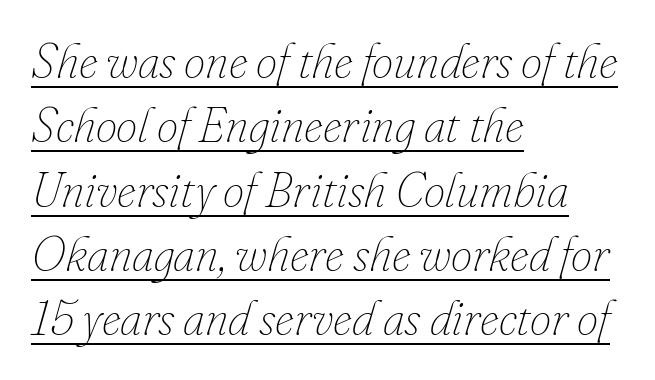
No extra ink here — the face is not bold. Horizontal alignment here is leftward, the default for most running prose. Notice how the stems are inclined rather than vertical — that's the hallmark of italics. A rule runs beneath these lines of type.
